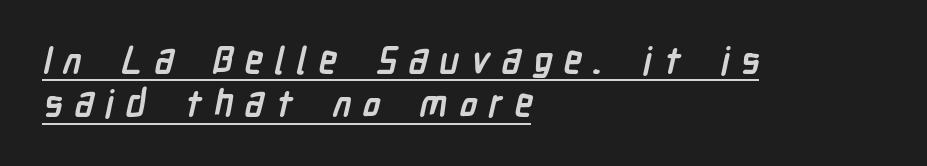
The image shows 37 px semibold, condensed sans-serif type; set left-aligned, line spacing 1.17x, unusually wide letter spacing (+0.31 em), underlined; low stroke contrast and a medium x-height.
